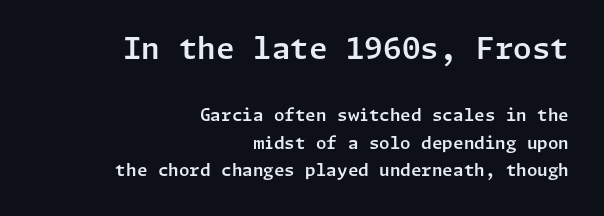
Q: Is the text italic (slanted)? A: No, it is upright.
Q: Is the typeface a serif or a sans-serif typeface? A: Sans-serif.
Q: Is the text underlined? A: No.
Q: How is the paragraph aligned? A: Right-aligned.
Q: Is the spacing between letters normal or unusually wide? A: Normal.
Q: Is the spacing between lines tight, normal or loose? A: Normal.
Q: Which block of text is set in a larger size, the first (top) or the second (bottom)? A: The first (top) one.
Q: Width (condensed, normal, or wide)? A: Normal.
Q: Stroke contrast? A: Low.
Q: x-height? A: Medium.
